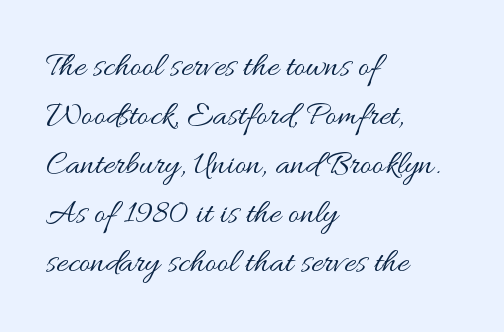
Q: Is the text bold? A: No.
Q: Is the text italic (slanted)? A: Yes.
Q: Is the text underlined? A: No.
Q: How is the paragraph aligned? A: Left-aligned.
Q: Is the spacing between letters normal or unusually wide? A: Normal.
Q: Is the spacing between lines tight, normal or loose? A: Normal.
Q: Width (condensed, normal, or wide)? A: Wide.
Q: Stroke contrast? A: Medium.
Q: x-height? A: Small.
Q: Monospaced? A: No.
